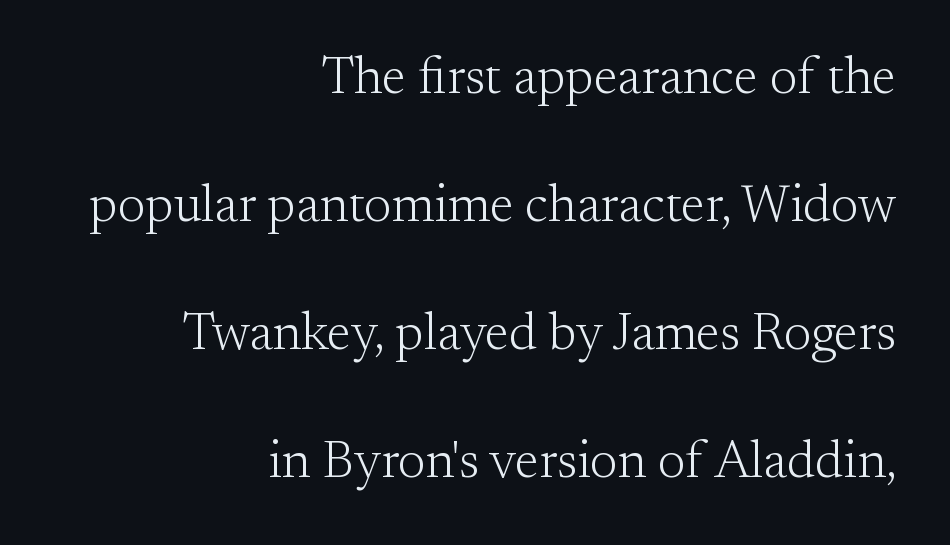
Q: Is the text bold? A: No.
Q: Is the text italic (slanted)? A: No, it is upright.
Q: Is the typeface a serif or a sans-serif typeface? A: Serif.
Q: Is the text underlined? A: No.
Q: How is the paragraph aligned? A: Right-aligned.
Q: Is the spacing between letters normal or unusually wide? A: Normal.
Q: Is the spacing between lines tight, normal or loose? A: Loose.
Q: Width (condensed, normal, or wide)? A: Normal.
Q: Stroke contrast? A: Medium.
Q: x-height? A: Small.
Q: Monospaced? A: No.
